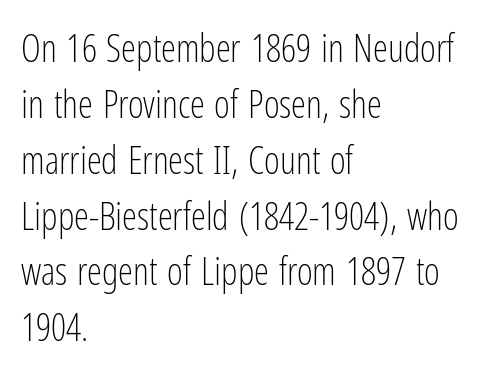
{"serif": "no", "italic": "no", "bold": "no", "weight": "light", "width": "condensed", "stroke_contrast": "low", "x_height": "medium", "monospaced": "no", "underline": "no", "align": "left", "line_spacing": "normal", "line_spacing_ratio": 1.47, "letter_spacing": "normal", "letter_spacing_em": 0.0, "glyph_px": 38}
